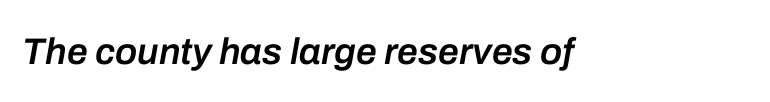
{"italic": "yes", "lean": "right", "slant_degrees": 10, "bold": "semi", "weight": "semibold", "width": "normal", "stroke_contrast": "low", "x_height": "medium", "monospaced": "no", "underline": "no", "letter_spacing": "normal", "letter_spacing_em": 0.0, "glyph_px": 37}
